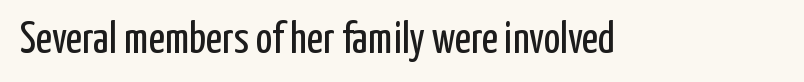
The image shows 44 px regular-weight, condensed sans-serif type, upright; set normal letter spacing, not underlined; low stroke contrast and a medium x-height.
